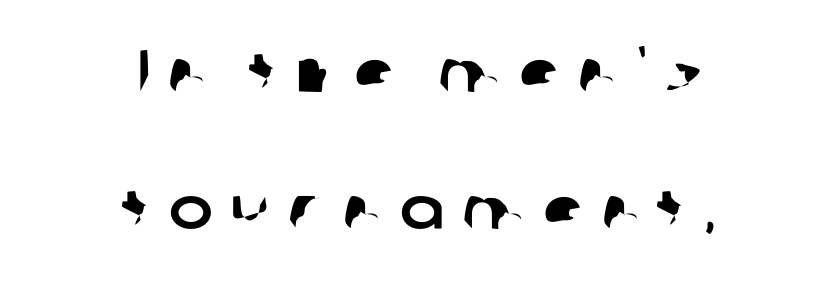
The image shows 59 px sans-serif type; set centered, loose line spacing (2.33x), unusually wide letter spacing (+0.29 em), not underlined; low stroke contrast and a medium x-height.
